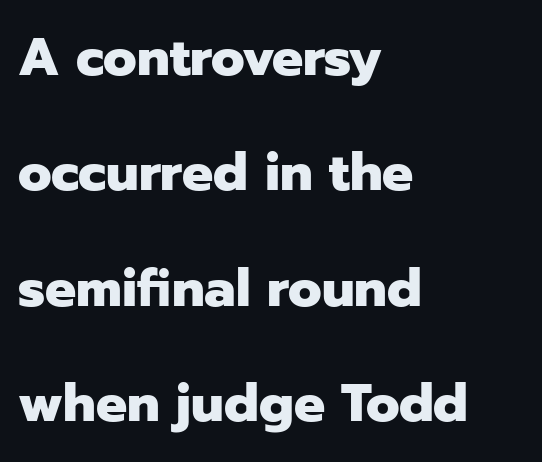
These lines stack with their left ends in a neat column. The passage shown is emphatically bold. The glyphs in this specimen are sans serif. Unmarked baselines from the first word to the last. Quick note: interline space is abundant. The type is set solid horizontally, with unmodified tracking.
